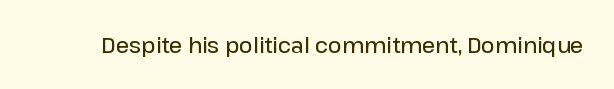
The image shows 21 px text type, upright; set normal letter spacing, not underlined.
